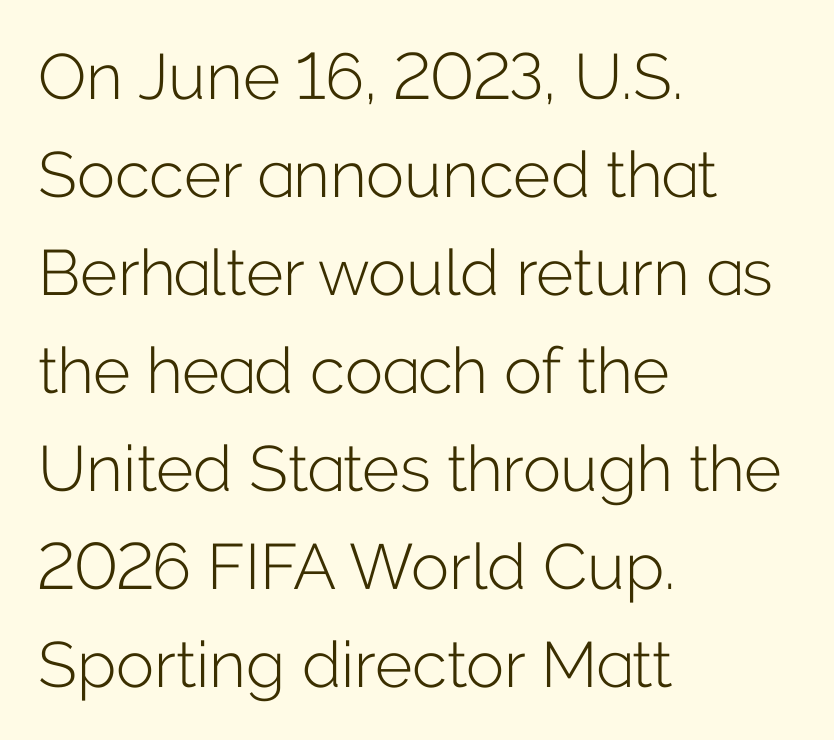
{"serif": "no", "italic": "no", "bold": "no", "weight": "light", "width": "normal", "stroke_contrast": "low", "x_height": "medium", "monospaced": "no", "underline": "no", "align": "left", "line_spacing": "normal", "line_spacing_ratio": 1.53, "letter_spacing": "normal", "letter_spacing_em": 0.0, "glyph_px": 64}
